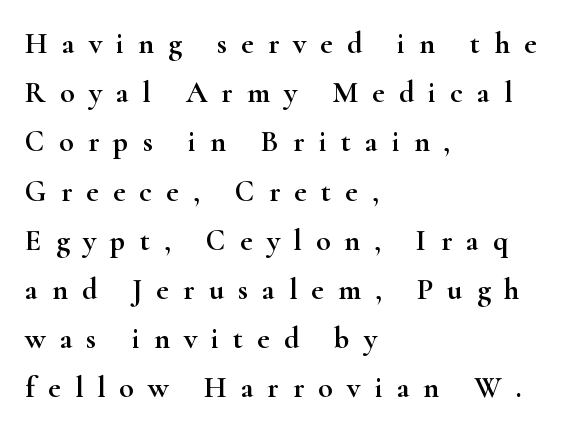
{"serif": "yes", "italic": "no", "width": "wide", "stroke_contrast": "high", "x_height": "small", "monospaced": "no", "underline": "no", "align": "left", "line_spacing": "normal", "line_spacing_ratio": 1.64, "letter_spacing": "wide", "letter_spacing_em": 0.47, "glyph_px": 30}
